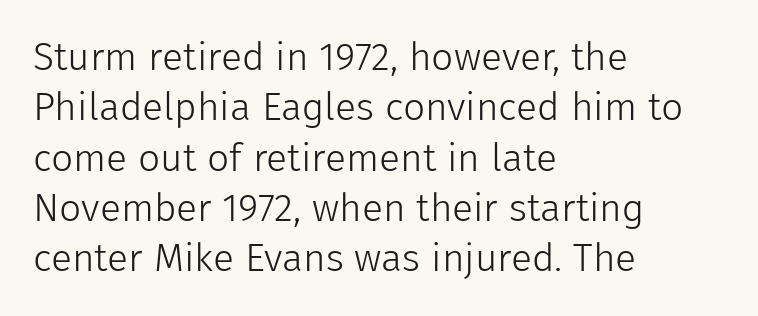
The image shows 39 px light sans-serif type, upright; set left-aligned, normal line spacing (1.29x), normal letter spacing, not underlined; low stroke contrast and a medium x-height.
